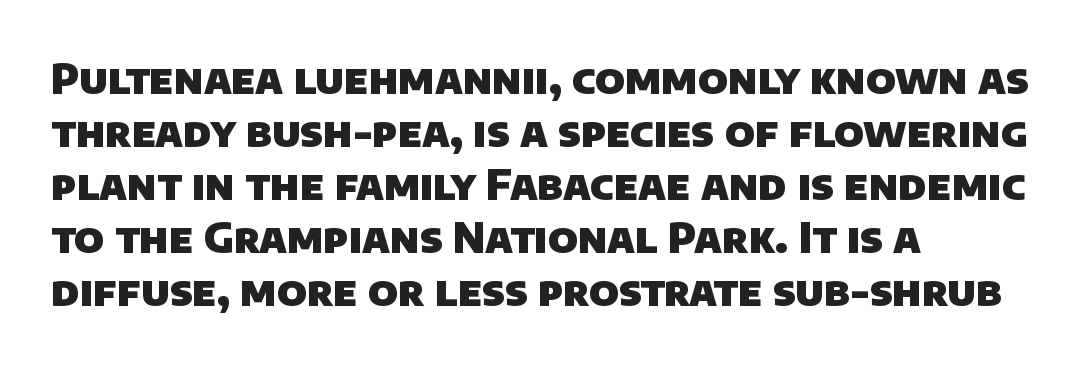
Reading down the column, the eye jumps a familiar distance to each next line. The glyphs are unaccompanied by any horizontal stroke below them. I'd call this a sans setting — the letters go barefoot. A typesetter would call this proportional, since set widths differ per character. Horizontal alignment here is leftward, the default for most running prose. The tracking reads as untouched default to a designer's eye.
